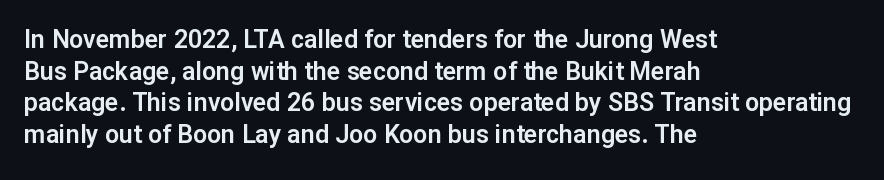
Q: Is the text italic (slanted)? A: No, it is upright.
Q: Is the text underlined? A: No.
Q: How is the paragraph aligned? A: Left-aligned.
Q: Is the spacing between letters normal or unusually wide? A: Normal.
Q: Is the spacing between lines tight, normal or loose? A: Normal.
